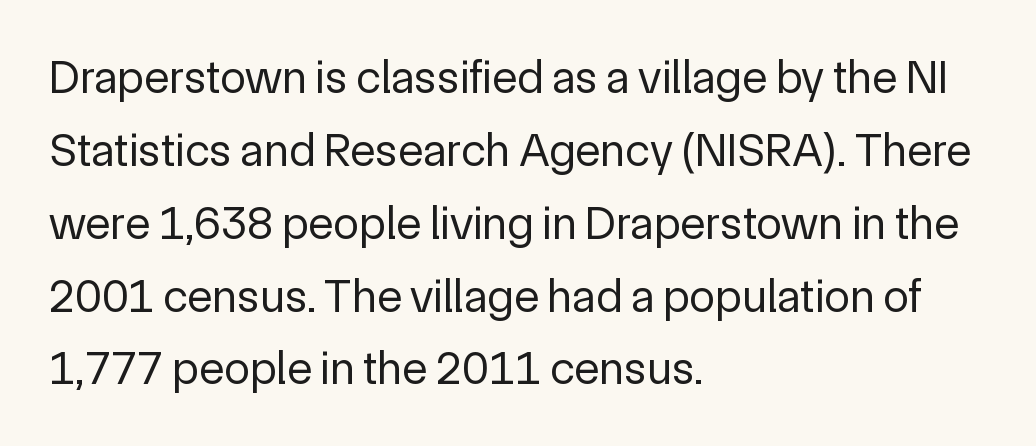
{"serif": "no", "italic": "no", "bold": "no", "weight": "regular", "width": "normal", "x_height": "medium", "monospaced": "no", "underline": "no", "align": "left", "line_spacing": "normal", "line_spacing_ratio": 1.55, "letter_spacing": "normal", "letter_spacing_em": 0.0, "glyph_px": 47}
